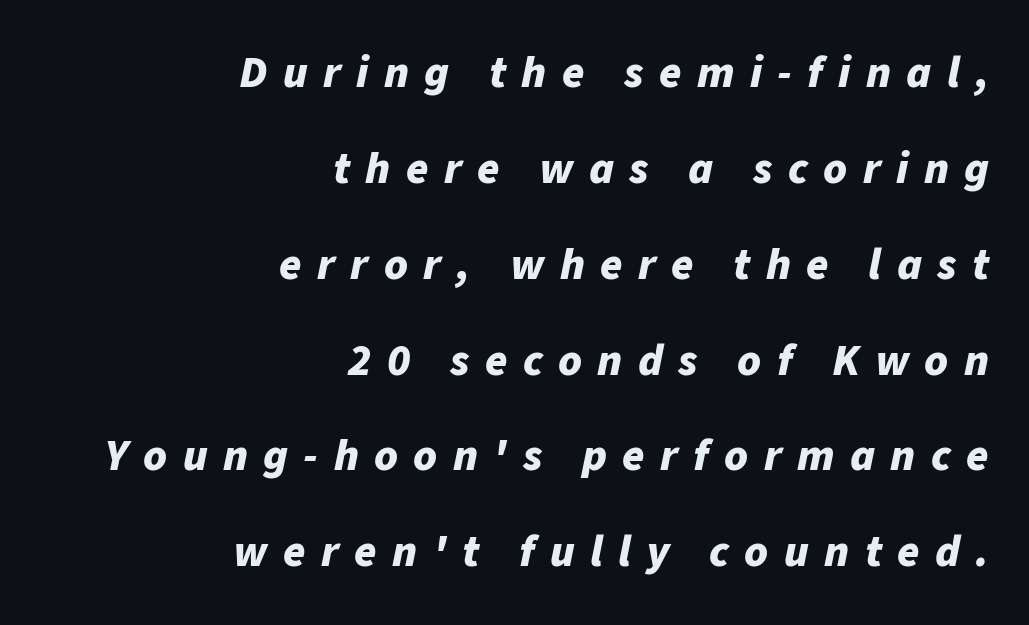
The image shows 45 px bold type, italic (leaning right); set right-aligned, loose line spacing (2.13x), unusually wide letter spacing (+0.34 em), not underlined; low stroke contrast and a medium x-height.
